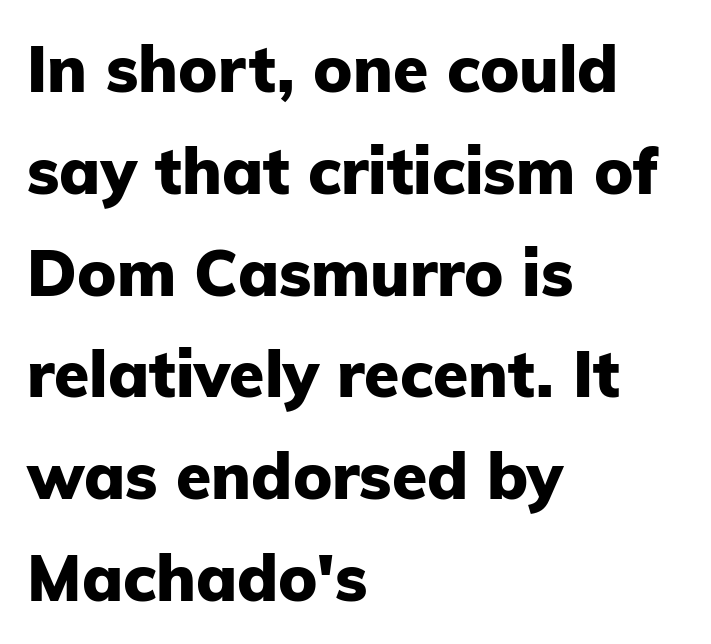
The rendering uses a bold face; every stroke is thick and dark. This is sans-serif lettering, the kind often seen on screens and signage. These lines sit exactly where default settings would place them. These lines stack with their left ends in a neat column. The space beneath each line is pristine and unruled.
